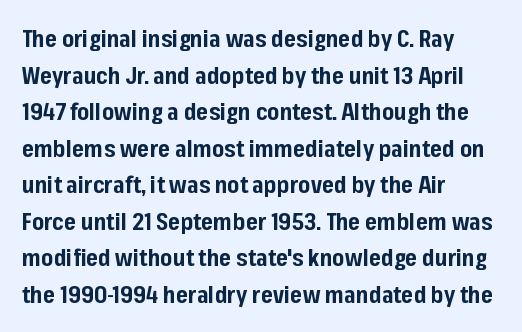
Visually the block forms a straight wall on the left and a jagged coastline on the right. The letters are bold, with thick, heavy strokes. The gap between lines stays unmarked. This sample keeps an unexceptional amount of space between lines. The horizontal fit of the characters is conventional and even. Vertical strokes here are truly vertical.
